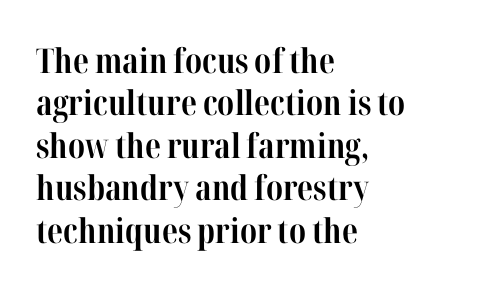
Glance below the letters and you will spot only blank space. If you drew a ruler down the left edge, every line would touch it. The glyphs in this specimen are seriffed. Horizontal bands of white between lines are of average thickness. In terms of weight, the rendering is a true, heavy bold.
